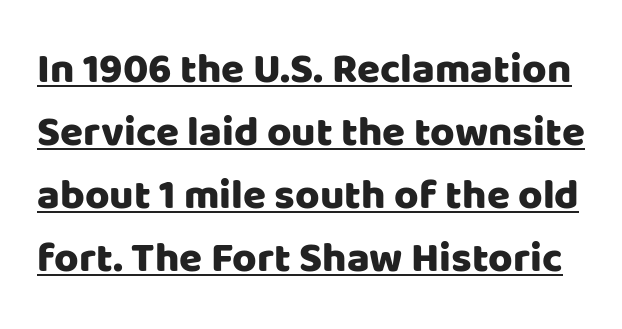
{"serif": "no", "italic": "no", "width": "normal", "stroke_contrast": "low", "x_height": "large", "monospaced": "no", "underline": "yes", "line_spacing": "normal", "line_spacing_ratio": 1.5, "letter_spacing": "normal", "letter_spacing_em": 0.0, "glyph_px": 42}
